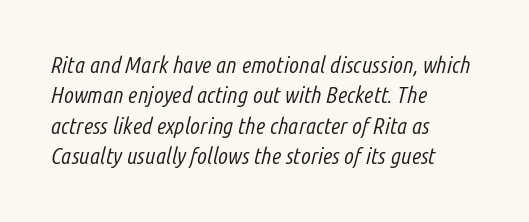
Decoration check: the copy has no underline. The passage shown stacks its lines at a standard gap. The font's italic variant was chosen for this text. The horizontal fit of the characters is conventional and even. Is this a heavy cut? Hardly; it is regular or lighter.
